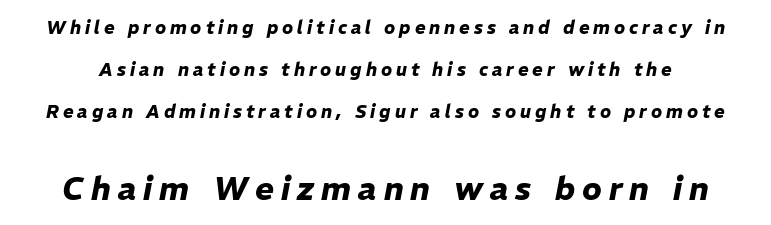
This block would shrink considerably if given ordinary leading; it's expanded now. Which chunk is bigger? The second one — the bottom block dwarfs the top. Underlining? Definitely not there. The type is letterspaced generously, with wide tracking.
